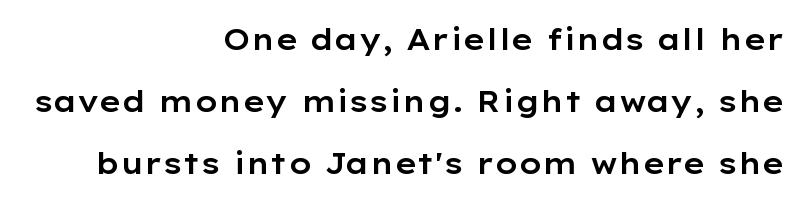
The image shows 29 px wide sans-serif type, upright; set right-aligned, loose line spacing (2.13x), normal letter spacing, not underlined; low stroke contrast and a medium x-height.
